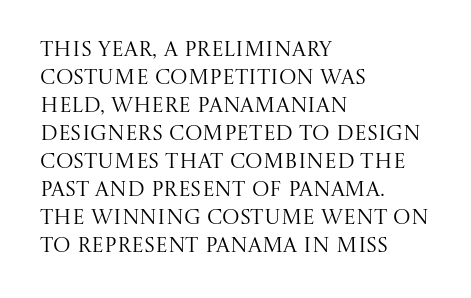
{"italic": "no", "bold": "no", "underline": "no", "align": "left", "line_spacing": "normal", "line_spacing_ratio": 1.33, "letter_spacing": "normal", "letter_spacing_em": 0.0, "glyph_px": 21}
